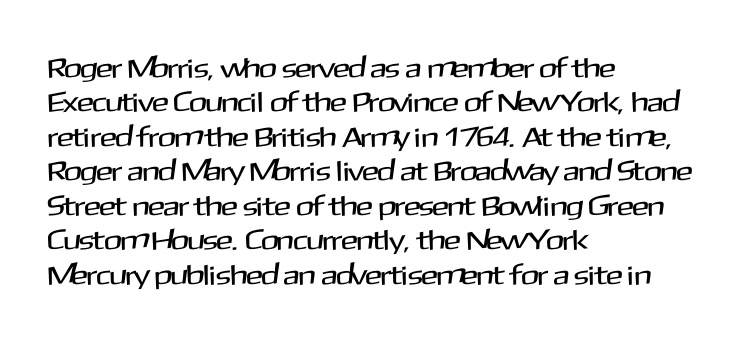
The image shows 28 px sans-serif type, upright; set left-aligned, line spacing 1.23x, normal letter spacing, not underlined; medium stroke contrast and a medium x-height.
